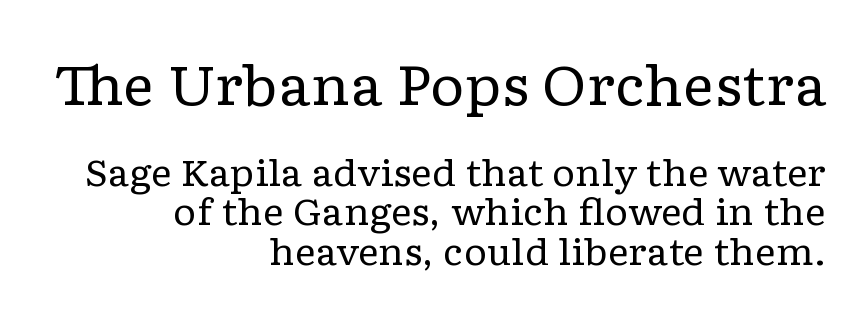
Q: Is the text bold? A: No.
Q: Is the text italic (slanted)? A: No, it is upright.
Q: Is the typeface a serif or a sans-serif typeface? A: Serif.
Q: Is the text underlined? A: No.
Q: How is the paragraph aligned? A: Right-aligned.
Q: Is the spacing between letters normal or unusually wide? A: Normal.
Q: Is the spacing between lines tight, normal or loose? A: Tight.
Q: Which block of text is set in a larger size, the first (top) or the second (bottom)? A: The first (top) one.
Q: Width (condensed, normal, or wide)? A: Wide.
Q: Stroke contrast? A: Low.
Q: x-height? A: Medium.
Q: Monospaced? A: No.
